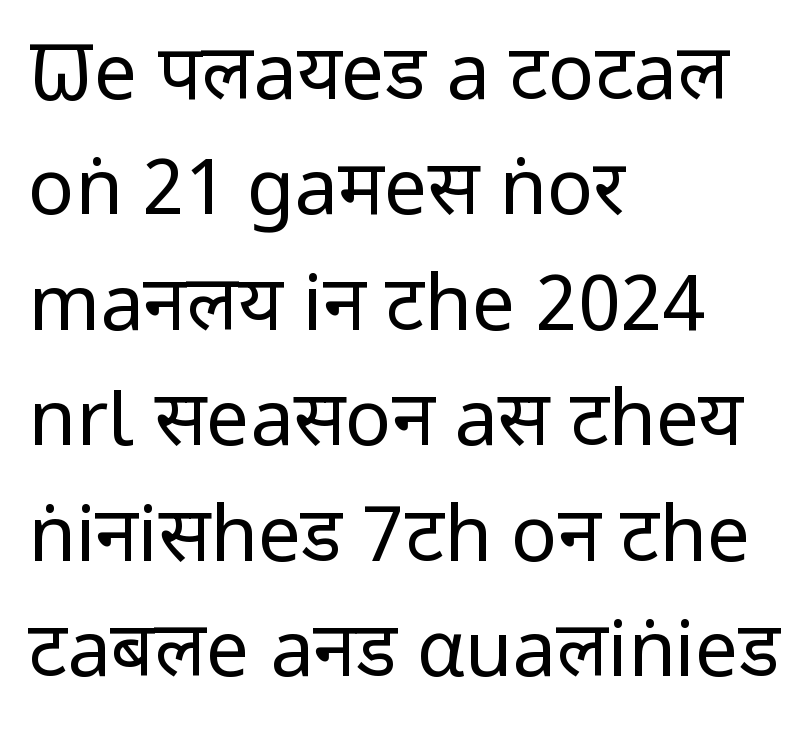
One glance says typical: line gaps are just what's usual. Style check: upright. A clean baseline with only descenders dipping below it. Observe the ordinary spacing: letters are neighbours, not strangers. The rag falls on the right side of this text block.
